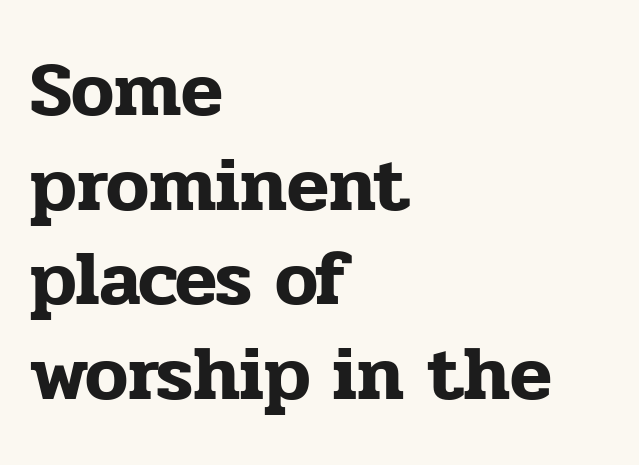
The image shows 77 px serif type, upright; set left-aligned, line spacing 1.23x, normal letter spacing, not underlined; low stroke contrast and a medium x-height.
